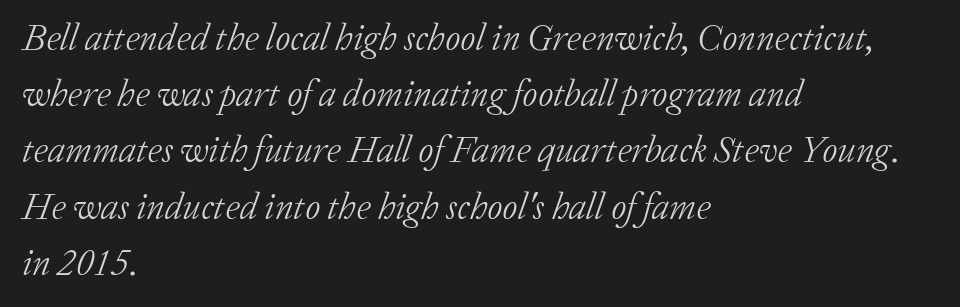
Q: Is the text bold? A: No.
Q: Is the text italic (slanted)? A: Yes, it leans right by about 20 degrees.
Q: Is the typeface a serif or a sans-serif typeface? A: Serif.
Q: Is the text underlined? A: No.
Q: How is the paragraph aligned? A: Left-aligned.
Q: Is the spacing between letters normal or unusually wide? A: Normal.
Q: Is the spacing between lines tight, normal or loose? A: Normal.
Q: Width (condensed, normal, or wide)? A: Normal.
Q: Stroke contrast? A: Low.
Q: x-height? A: Medium.
Q: Monospaced? A: No.
